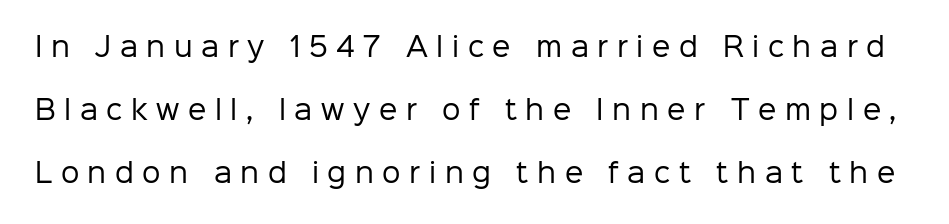
{"italic": "no", "bold": "no", "underline": "no", "line_spacing": "loose", "line_spacing_ratio": 2.43, "letter_spacing": "wide", "letter_spacing_em": 0.33, "glyph_px": 26}
